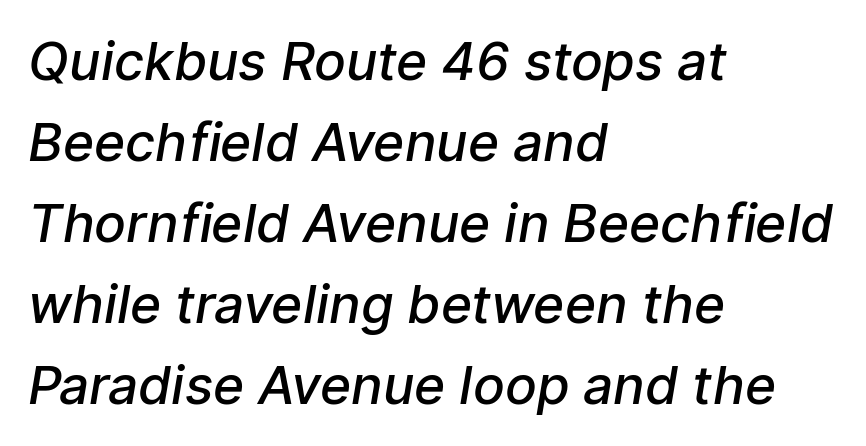
{"serif": "no", "bold": "semi", "weight": "semibold", "width": "normal", "stroke_contrast": "low", "x_height": "medium", "monospaced": "no", "underline": "no", "align": "left", "line_spacing": "normal", "line_spacing_ratio": 1.53, "letter_spacing": "normal", "letter_spacing_em": 0.0, "glyph_px": 53}
